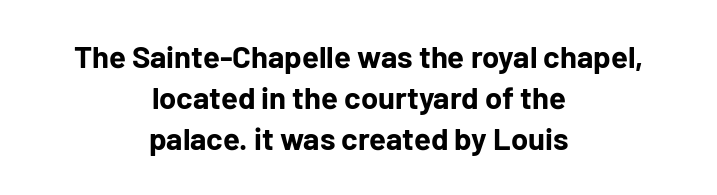
{"serif": "no", "italic": "no", "bold": "yes", "weight": "bold", "width": "normal", "stroke_contrast": "low", "x_height": "medium", "monospaced": "no", "underline": "no", "align": "center", "line_spacing": "normal", "line_spacing_ratio": 1.33, "letter_spacing": "normal", "letter_spacing_em": 0.0, "glyph_px": 31}
